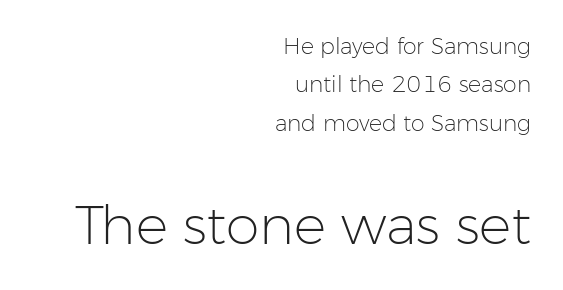
Q: Is the text bold? A: No.
Q: Is the text italic (slanted)? A: No, it is upright.
Q: Is the typeface a serif or a sans-serif typeface? A: Sans-serif.
Q: Is the text underlined? A: No.
Q: How is the paragraph aligned? A: Right-aligned.
Q: Is the spacing between letters normal or unusually wide? A: Normal.
Q: Which block of text is set in a larger size, the first (top) or the second (bottom)? A: The second (bottom) one.
Q: Width (condensed, normal, or wide)? A: Normal.
Q: Stroke contrast? A: Low.
Q: x-height? A: Medium.
Q: Monospaced? A: No.
